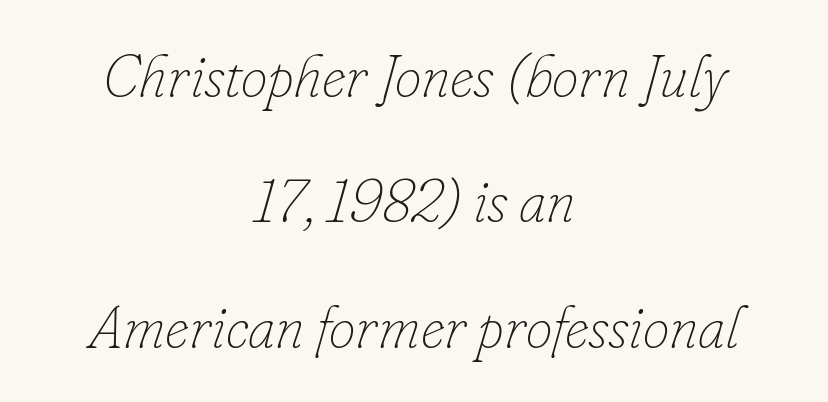
Q: Is the text bold? A: No.
Q: Is the text italic (slanted)? A: Yes, it leans right by about 16 degrees.
Q: Is the text underlined? A: No.
Q: How is the paragraph aligned? A: Centered.
Q: Is the spacing between letters normal or unusually wide? A: Normal.
Q: Is the spacing between lines tight, normal or loose? A: Loose.
Q: Width (condensed, normal, or wide)? A: Normal.
Q: Stroke contrast? A: Low.
Q: x-height? A: Small.
Q: Monospaced? A: No.
